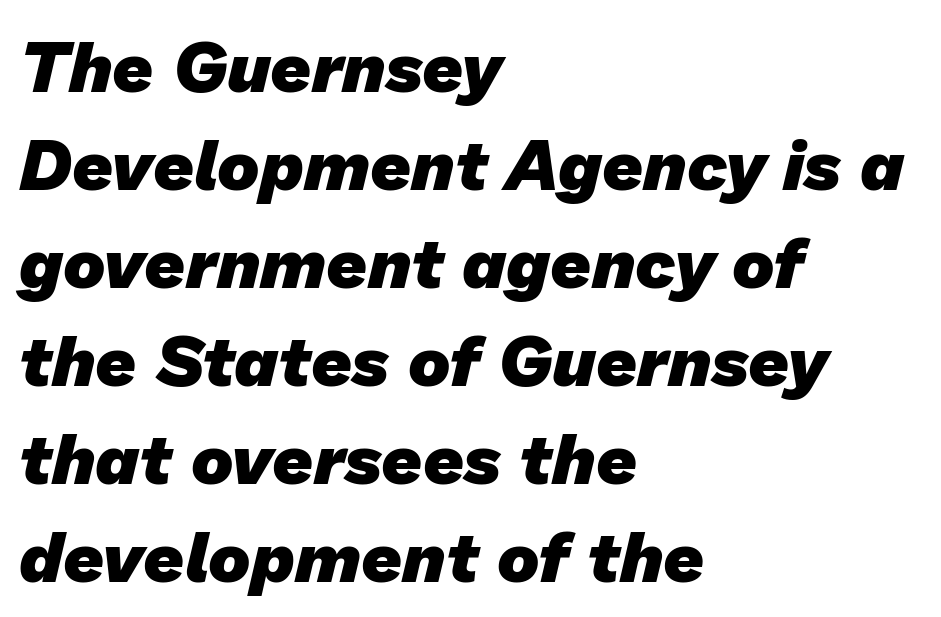
I'd describe the lettering as bold — thick and assertive. Classification — sans serif. Inter-character spacing is left at the font's built-in metrics. The string is rendered with underlining switched off. Proportional: the letters do not fall into vertical columns.
